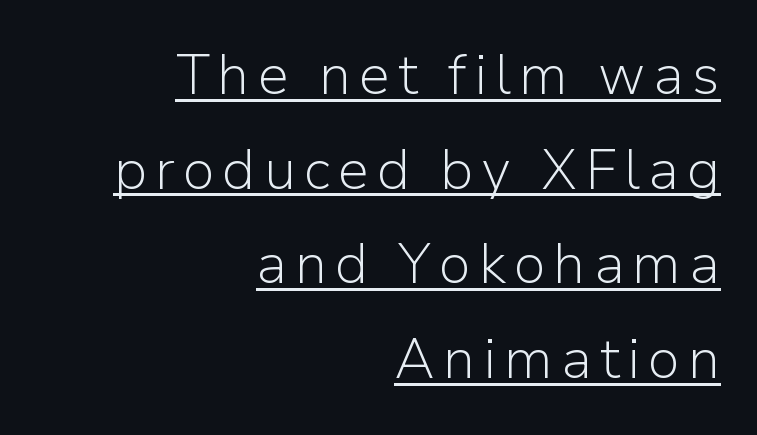
Q: Is the text bold? A: No.
Q: Is the text italic (slanted)? A: No, it is upright.
Q: Is the typeface a serif or a sans-serif typeface? A: Sans-serif.
Q: Is the text underlined? A: Yes.
Q: How is the paragraph aligned? A: Right-aligned.
Q: Is the spacing between lines tight, normal or loose? A: Normal.
Q: Width (condensed, normal, or wide)? A: Normal.
Q: Stroke contrast? A: Low.
Q: x-height? A: Medium.
Q: Monospaced? A: No.
